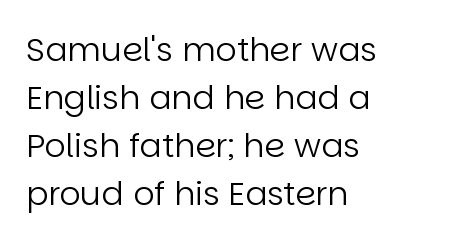
The image shows 33 px regular-weight sans-serif type, upright; set left-aligned, normal line spacing (1.45x), normal letter spacing, not underlined; low stroke contrast and a large x-height.
